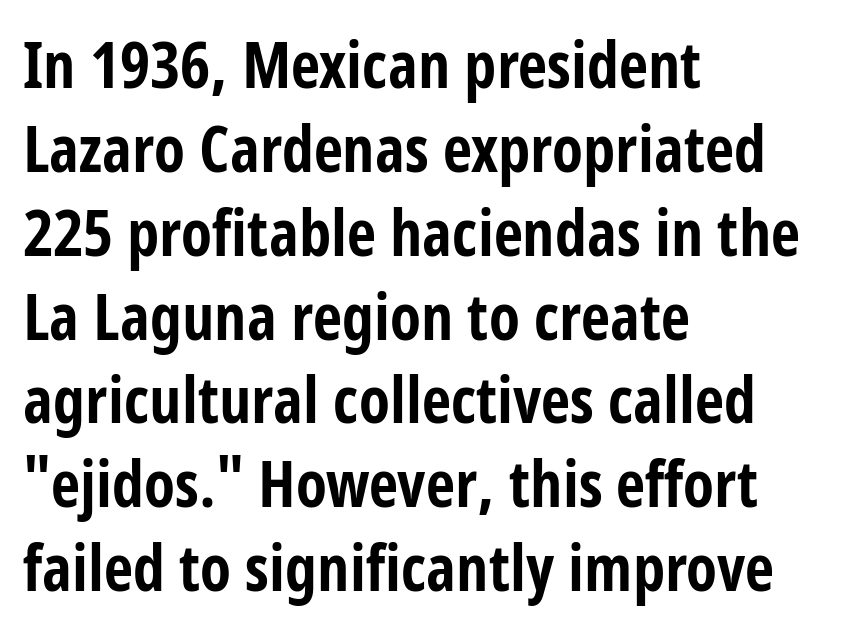
{"serif": "no", "italic": "no", "bold": "yes", "weight": "bold", "width": "condensed", "stroke_contrast": "low", "x_height": "large", "monospaced": "no", "underline": "no", "align": "left", "line_spacing": "normal", "line_spacing_ratio": 1.31, "letter_spacing": "normal", "letter_spacing_em": 0.0, "glyph_px": 64}
